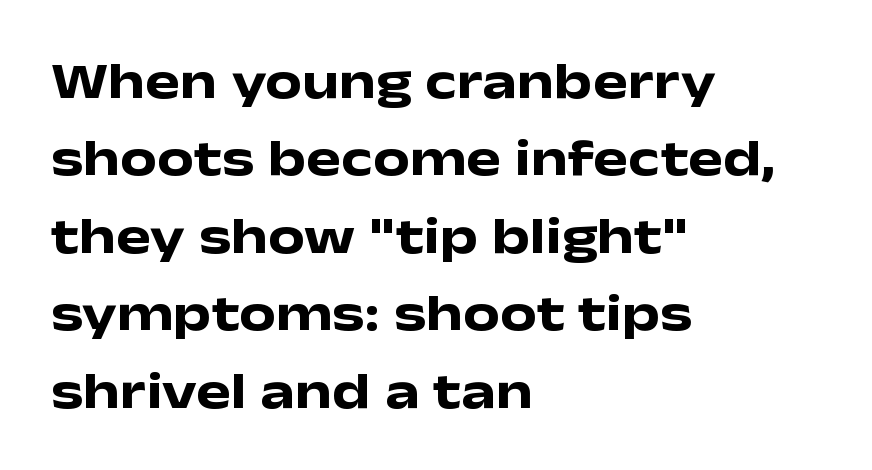
{"serif": "no", "italic": "no", "bold": "yes", "weight": "heavy", "width": "wide", "stroke_contrast": "low", "x_height": "medium", "monospaced": "no", "underline": "no", "align": "left", "line_spacing": "normal", "line_spacing_ratio": 1.49, "letter_spacing": "normal", "letter_spacing_em": 0.0, "glyph_px": 52}
